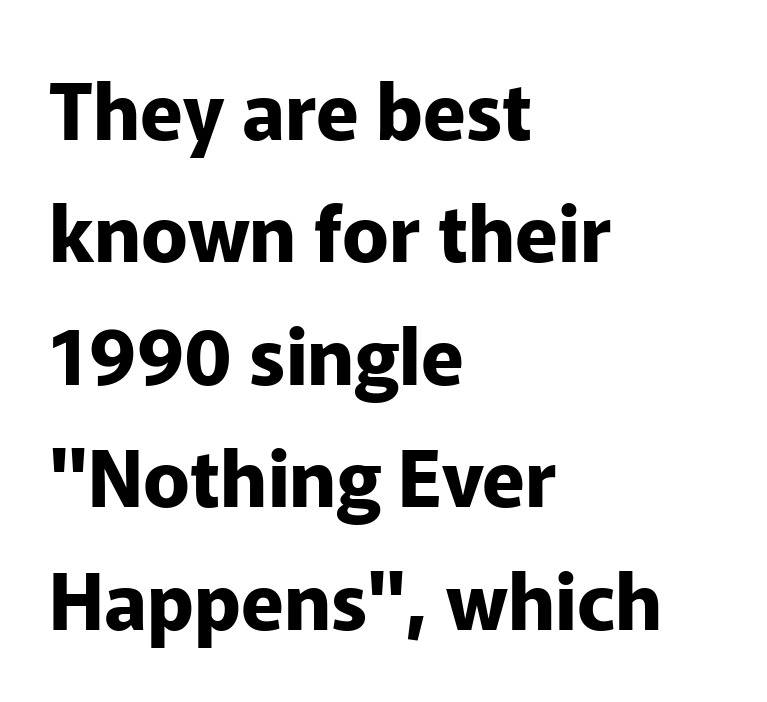
Heft: maximum for text — a bold. Which margin do the lines hug? The left one — the right edge is uneven. The letters stand upright; this is a roman face. The horizontal fit of the characters is conventional and even. The text was rendered using a sans face with plain stroke endings.
